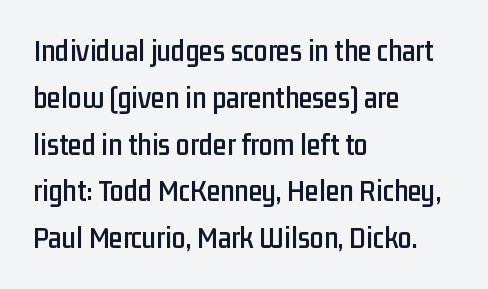
Q: Is the text italic (slanted)? A: No, it is upright.
Q: Is the typeface a serif or a sans-serif typeface? A: Sans-serif.
Q: Is the text underlined? A: No.
Q: How is the paragraph aligned? A: Left-aligned.
Q: Is the spacing between letters normal or unusually wide? A: Normal.
Q: Is the spacing between lines tight, normal or loose? A: Normal.
Q: Width (condensed, normal, or wide)? A: Condensed.
Q: Stroke contrast? A: Low.
Q: x-height? A: Medium.
Q: Monospaced? A: No.
